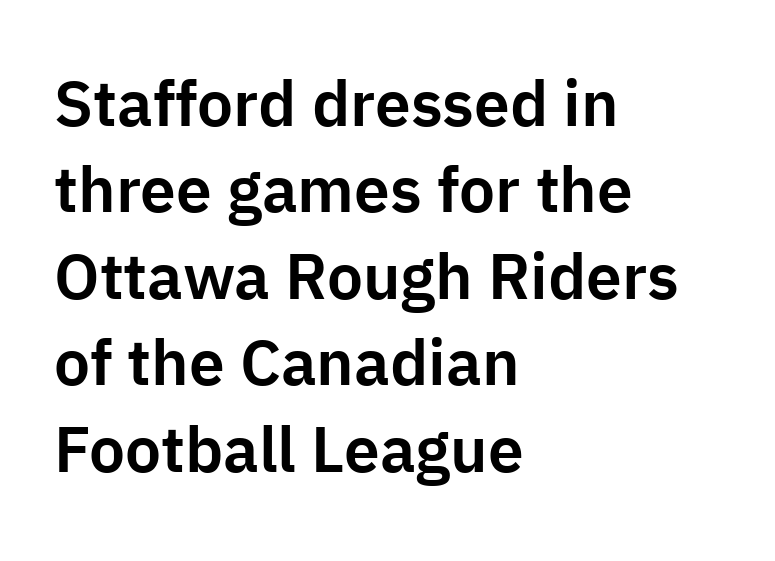
Q: Is the text italic (slanted)? A: No, it is upright.
Q: Is the typeface a serif or a sans-serif typeface? A: Sans-serif.
Q: Is the text underlined? A: No.
Q: How is the paragraph aligned? A: Left-aligned.
Q: Is the spacing between letters normal or unusually wide? A: Normal.
Q: Is the spacing between lines tight, normal or loose? A: Normal.
Q: Width (condensed, normal, or wide)? A: Normal.
Q: Stroke contrast? A: Low.
Q: x-height? A: Medium.
Q: Monospaced? A: No.
